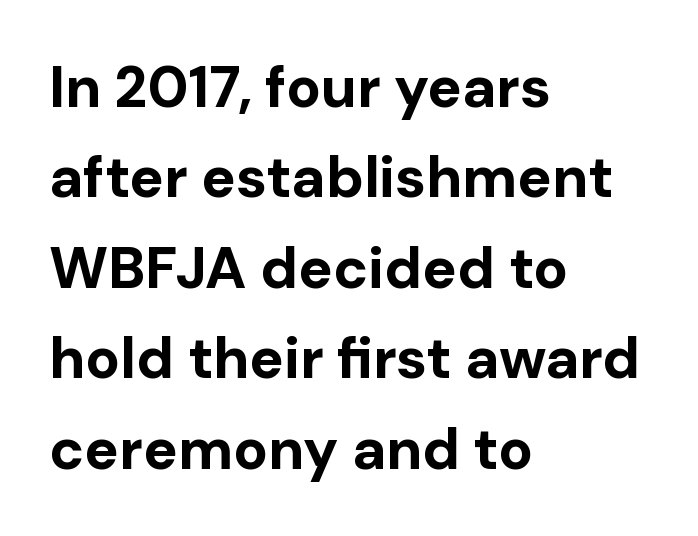
Notice how the stems are strictly vertical — no italics here. To sum up the face: it is a sans, with no serifs. In CSS terms this would be text-align: left. Nobody touched the tracking dial on this one. The strip under each line holds only bare page.
